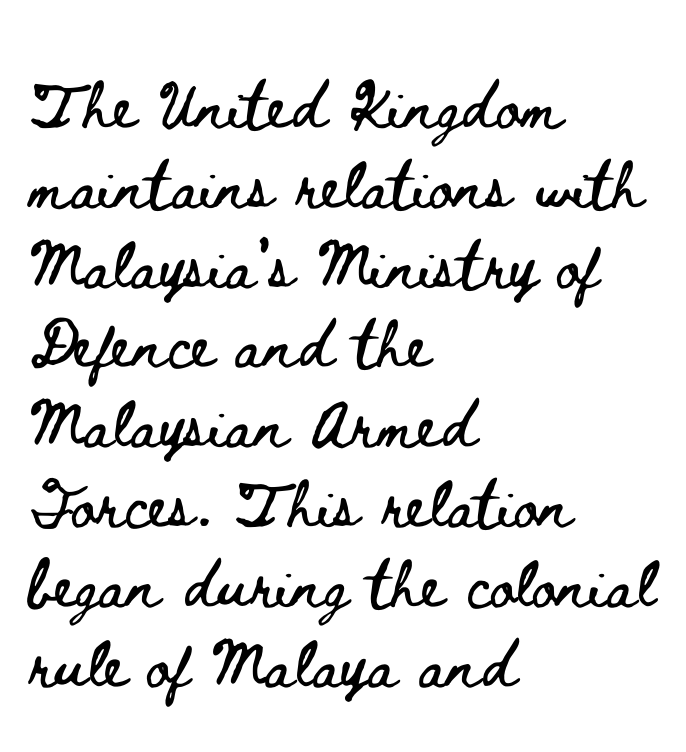
The image shows 60 px wide type; set left-aligned, normal line spacing (1.33x), normal letter spacing, not underlined; low stroke contrast and a small x-height.
